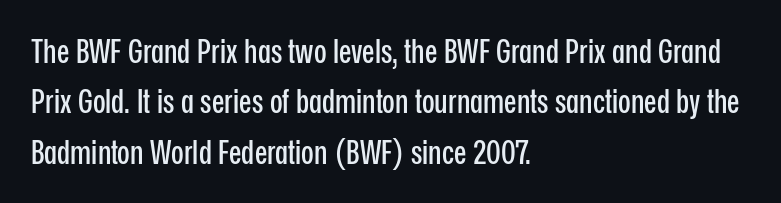
The image shows 33 px condensed sans-serif type, upright; set left-aligned, normal line spacing (1.53x), normal letter spacing, not underlined; low stroke contrast and a medium x-height.
